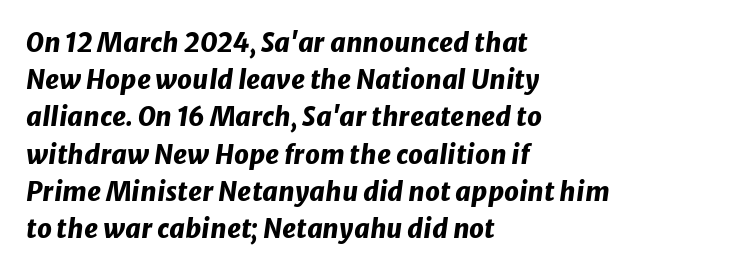
The image shows 26 px bold type, italic (leaning right); set left-aligned, normal line spacing (1.43x), normal letter spacing, not underlined.
